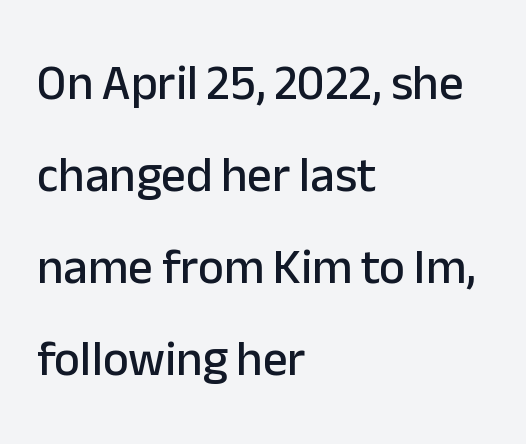
Q: Is the text italic (slanted)? A: No, it is upright.
Q: Is the typeface a serif or a sans-serif typeface? A: Sans-serif.
Q: Is the text underlined? A: No.
Q: How is the paragraph aligned? A: Left-aligned.
Q: Is the spacing between letters normal or unusually wide? A: Normal.
Q: Width (condensed, normal, or wide)? A: Normal.
Q: Stroke contrast? A: Low.
Q: x-height? A: Medium.
Q: Monospaced? A: No.
